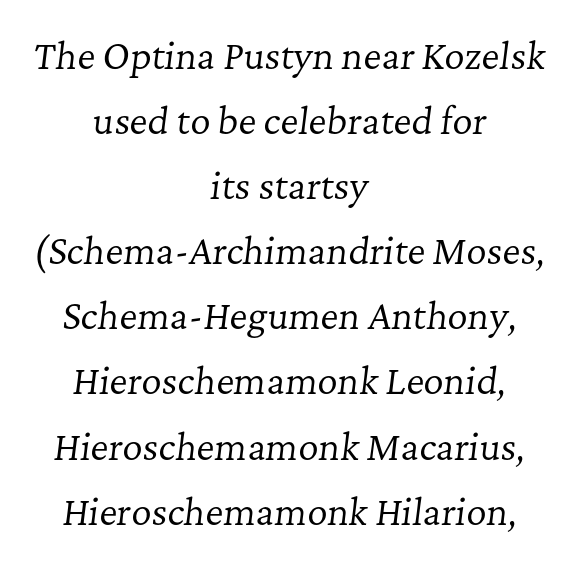
Descenders hang freely into open space. The rendering positions every line midway between the sides. The typeface chosen for these lines features serifs. Nothing unusual about the tracking: characters are spaced as the font intends. The typography opts for an oblique posture over an upright one. The weight would be labelled regular, book, light, or lighter still.
